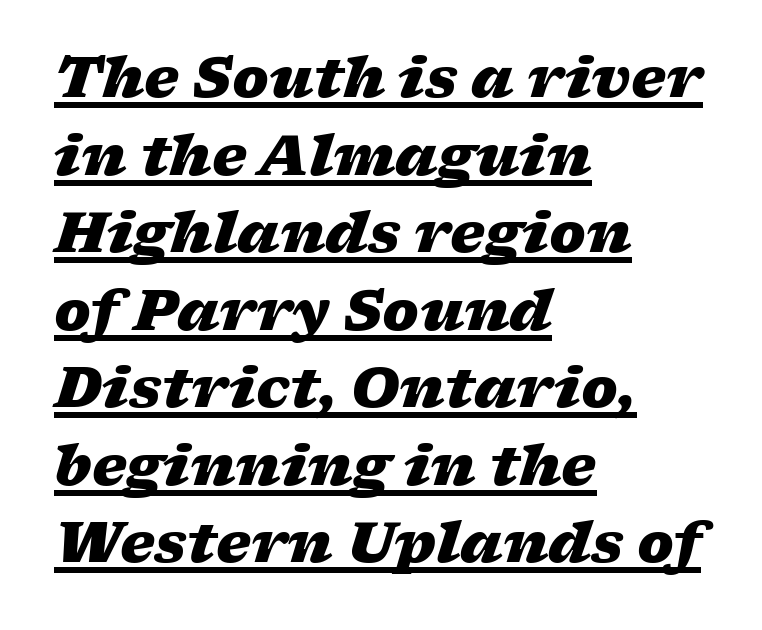
Q: Is the text bold? A: Yes.
Q: Is the text italic (slanted)? A: Yes, it leans right by about 17 degrees.
Q: Is the text underlined? A: Yes.
Q: How is the paragraph aligned? A: Left-aligned.
Q: Is the spacing between letters normal or unusually wide? A: Normal.
Q: Is the spacing between lines tight, normal or loose? A: Normal.
Q: Width (condensed, normal, or wide)? A: Wide.
Q: Stroke contrast? A: Low.
Q: x-height? A: Medium.
Q: Monospaced? A: No.
